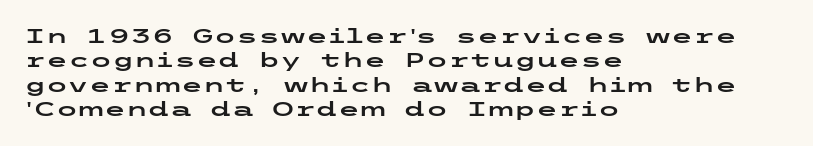
Look at the tracking — it's just the regular setting, nothing added. Horizontal alignment here is leftward, the default for most running prose. Clear beneath every line of the passage. Unlike italic type, these characters show no tilt at all.
